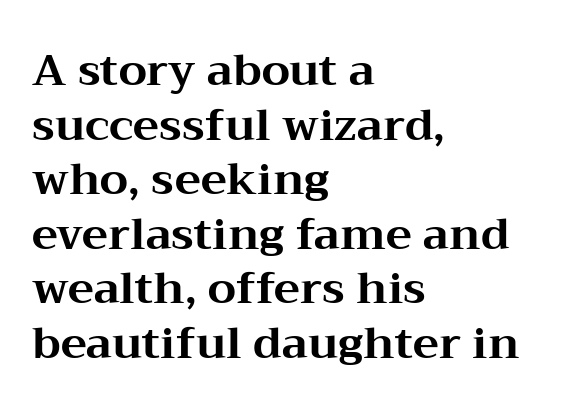
Line starts are locked; line ends wander. Proportional: the letters do not fall into vertical columns. The gap between lines stays unmarked. This is roman type, the default non-slanted kind. These lines carry a lot of weight — the face is fully bold. This is serif lettering, the kind often seen in printed books.
